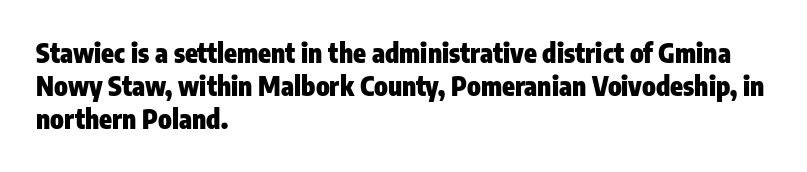
The leading is moderate, giving the passage an even texture. A dark, heavy texture on the line: the type is bold. Descenders hang freely into open space. Letter spacing: default. Notice how the passage keeps a crisp vertical edge on the left only. This is roman type, the default non-slanted kind.
